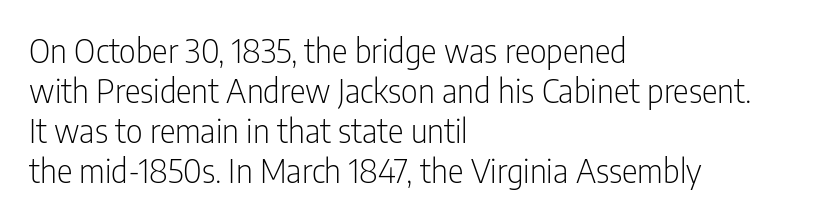
The image shows 33 px light, condensed sans-serif type, upright; set left-aligned, line spacing 1.21x, normal letter spacing, not underlined; low stroke contrast and a medium x-height.
